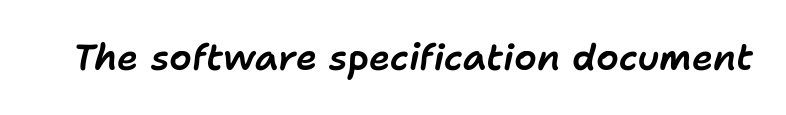
These lines were composed using italics. Do the characters align in a grid? No, the font is proportional. Default kerning and tracking; the words read as compact shapes. The passage shown is not underscored anywhere.
